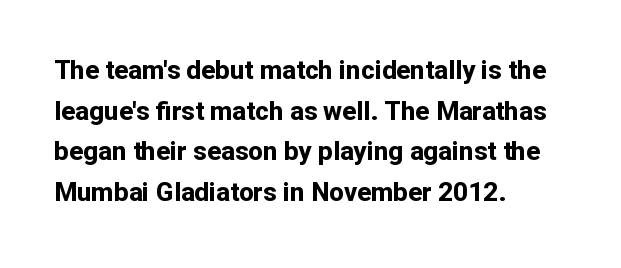
{"italic": "no", "bold": "yes", "underline": "no", "align": "left", "line_spacing": "normal", "line_spacing_ratio": 1.56, "letter_spacing": "normal", "letter_spacing_em": 0.0, "glyph_px": 26}
